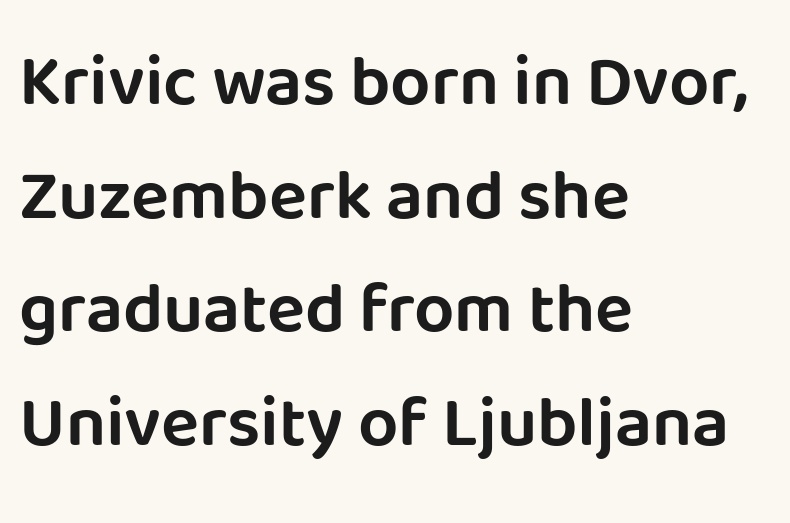
Short note: letters normally spaced. The rendering uses natural spacing where letterforms have individual widths. Posture: vertical. In terms of letterform style, serifs are entirely absent. One-word summary of the alignment: left. A bare baseline throughout the passage.
